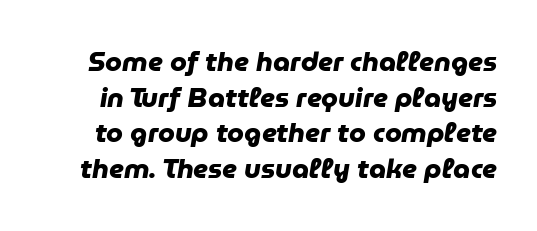
The image shows 27 px bold type; set normal line spacing (1.32x), normal letter spacing, not underlined.
